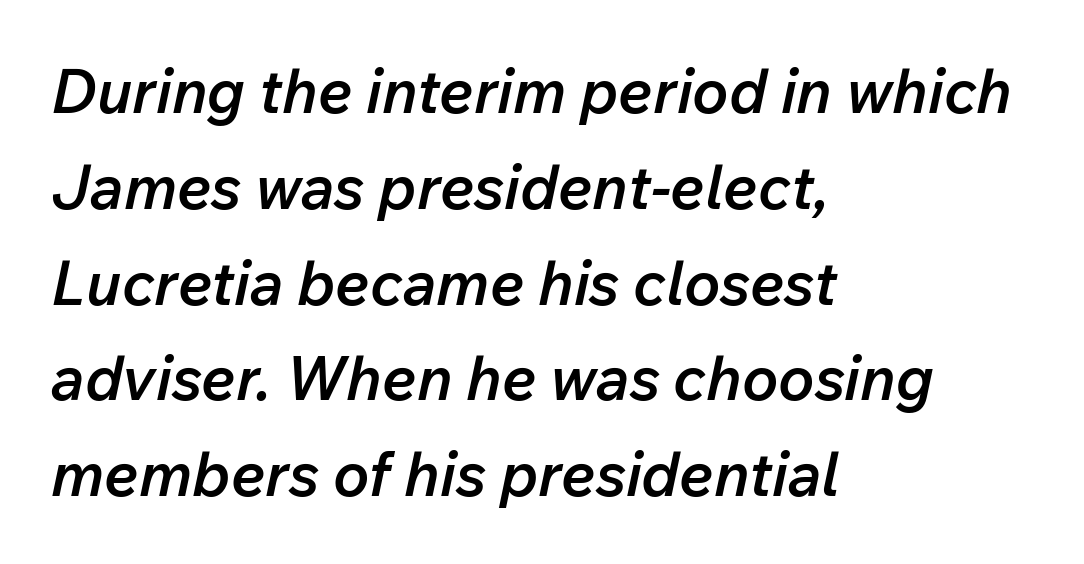
{"italic": "yes", "lean": "right", "slant_degrees": 12, "bold": "semi", "weight": "semibold", "width": "normal", "stroke_contrast": "low", "x_height": "medium", "monospaced": "no", "underline": "no", "align": "left", "line_spacing": "normal", "line_spacing_ratio": 1.57, "letter_spacing": "normal", "letter_spacing_em": 0.0, "glyph_px": 61}
